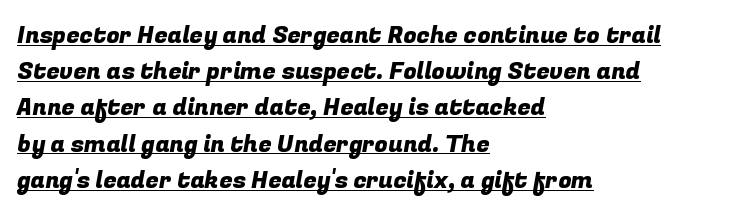
The tracking reads as untouched default to a designer's eye. Short and long lines alike share a common starting point at left. The leading is moderate, giving the passage an even texture. The words here are underlined.
